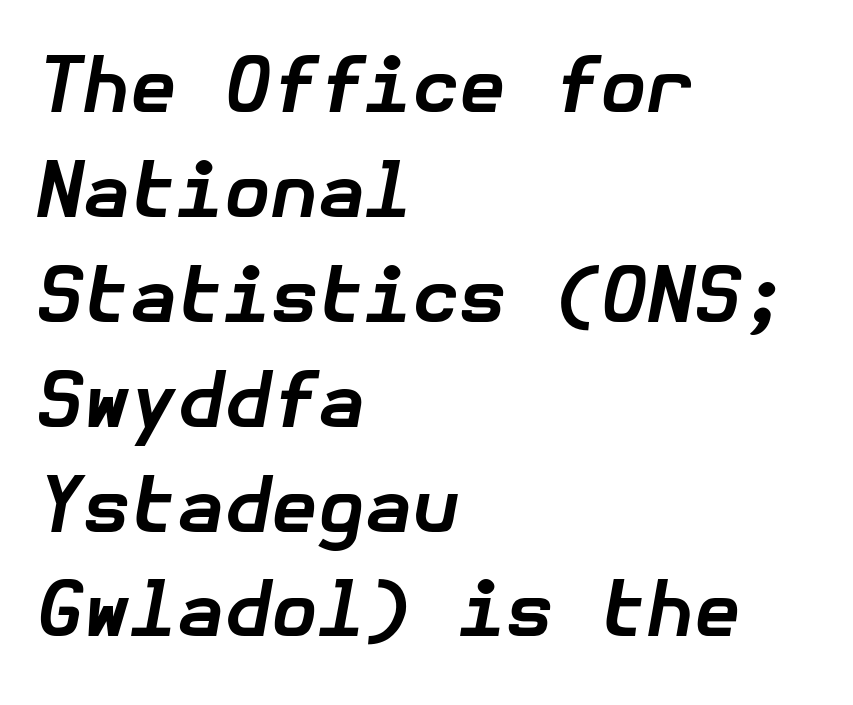
{"italic": "yes", "lean": "right", "slant_degrees": 10, "bold": "yes", "weight": "bold", "width": "normal", "stroke_contrast": "low", "x_height": "medium", "underline": "no", "align": "left", "line_spacing": "normal", "line_spacing_ratio": 1.38, "letter_spacing": "normal", "letter_spacing_em": 0.0, "glyph_px": 76}
